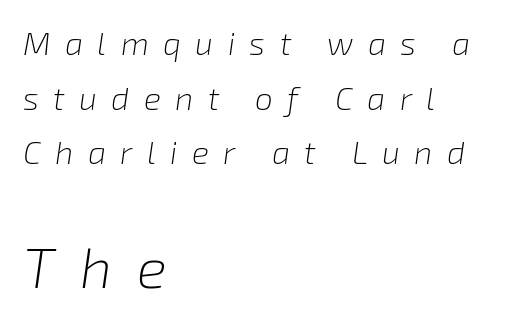
The image shows 56 px light type, italic (leaning right); set left-aligned, line spacing 1.71x, unusually wide letter spacing (+0.45 em), not underlined; the second (bottom) block is 1.75x larger; low stroke contrast and a medium x-height.
